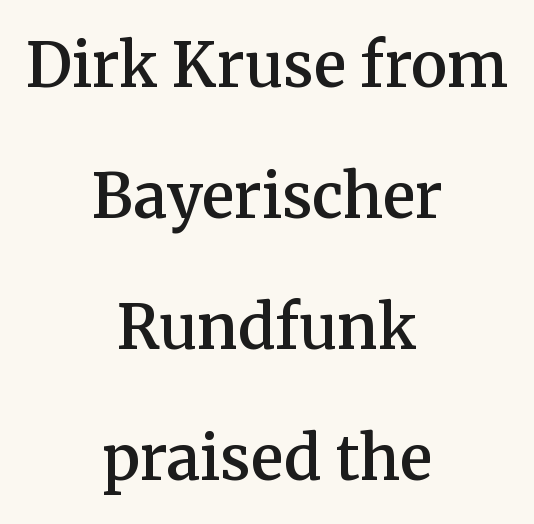
Q: Is the text bold? A: Semi-bold.
Q: Is the text italic (slanted)? A: No, it is upright.
Q: Is the typeface a serif or a sans-serif typeface? A: Serif.
Q: Is the text underlined? A: No.
Q: How is the paragraph aligned? A: Centered.
Q: Is the spacing between letters normal or unusually wide? A: Normal.
Q: Is the spacing between lines tight, normal or loose? A: Loose.
Q: Width (condensed, normal, or wide)? A: Normal.
Q: Stroke contrast? A: Medium.
Q: x-height? A: Medium.
Q: Monospaced? A: No.
